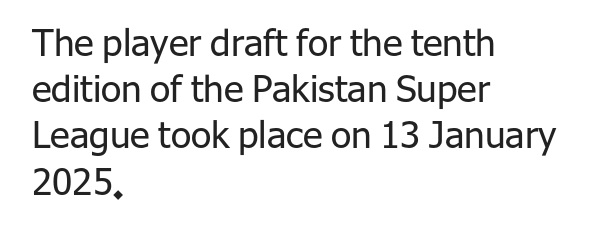
The image shows 37 px regular-weight sans-serif type, upright; set left-aligned, normal line spacing (1.25x), normal letter spacing, not underlined; low stroke contrast and a medium x-height.
